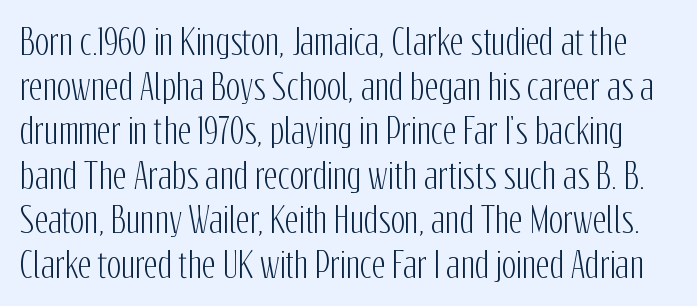
This rendering features lettering with no underline. To sum up the face: it is a sans, with no serifs. You could call the tracking neutral — neither tight nor loose. These lines are rendered in a variable-pitch font. The vertical gap from one line to the next is medium. A roman cut, with each character standing at attention.
